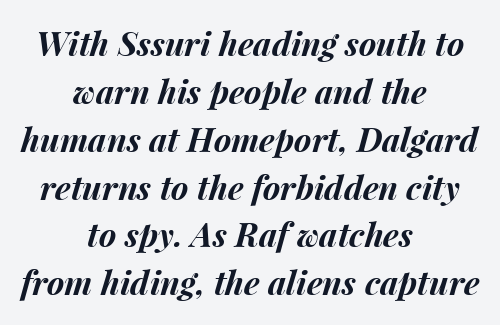
The image shows 33 px bold type, italic (leaning right); set centered, normal line spacing (1.45x), normal letter spacing, not underlined; medium stroke contrast and a medium x-height.
